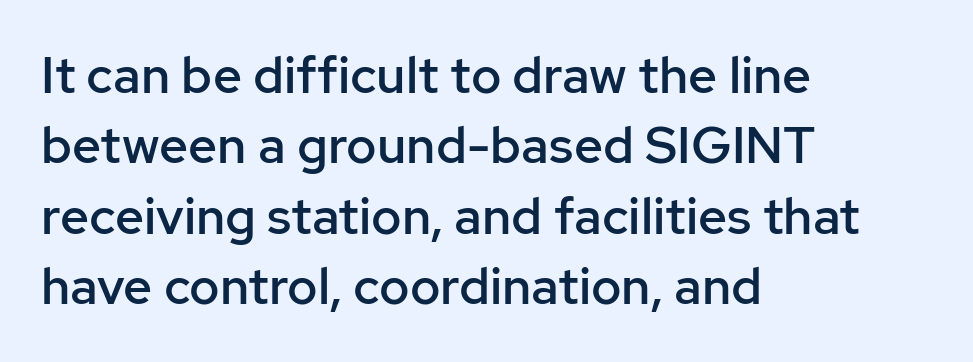
Q: Is the text bold? A: Semi-bold.
Q: Is the text italic (slanted)? A: No, it is upright.
Q: Is the typeface a serif or a sans-serif typeface? A: Sans-serif.
Q: Is the text underlined? A: No.
Q: How is the paragraph aligned? A: Left-aligned.
Q: Is the spacing between letters normal or unusually wide? A: Normal.
Q: Is the spacing between lines tight, normal or loose? A: Normal.
Q: Width (condensed, normal, or wide)? A: Normal.
Q: Stroke contrast? A: Low.
Q: x-height? A: Medium.
Q: Monospaced? A: No.
